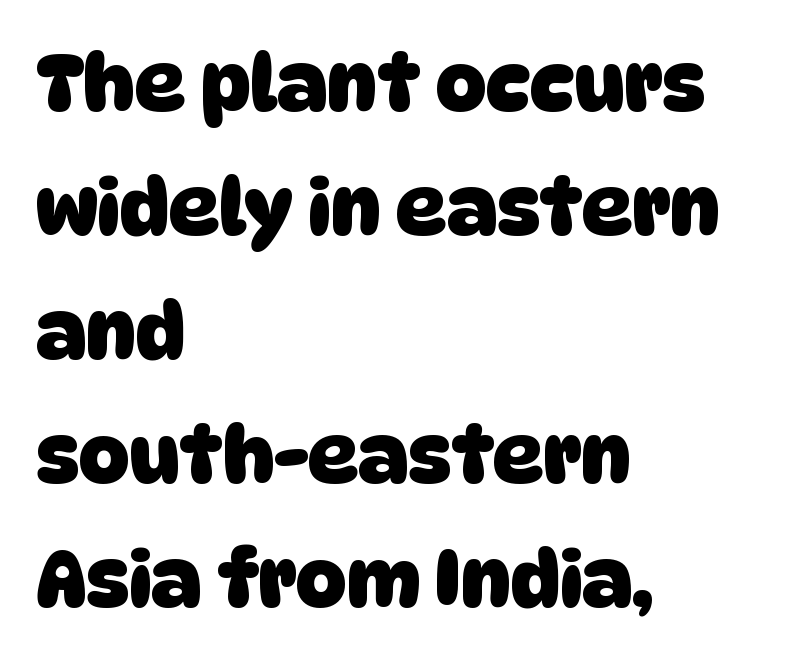
{"serif": "no", "bold": "yes", "weight": "heavy", "width": "normal", "stroke_contrast": "low", "x_height": "large", "monospaced": "no", "underline": "no", "align": "left", "line_spacing": "normal", "line_spacing_ratio": 1.59, "letter_spacing": "normal", "letter_spacing_em": 0.0, "glyph_px": 78}
